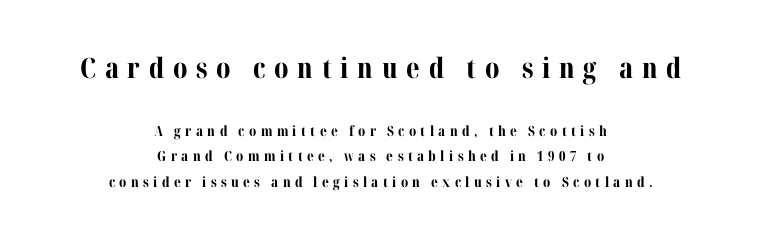
{"serif": "yes", "italic": "no", "bold": "yes", "weight": "bold", "width": "normal", "stroke_contrast": "medium", "x_height": "medium", "monospaced": "no", "underline": "no", "align": "center", "line_spacing_ratio": 1.81, "letter_spacing": "wide", "letter_spacing_em": 0.31, "larger_block": "first", "size_ratio": 2.0, "glyph_px": 28}
